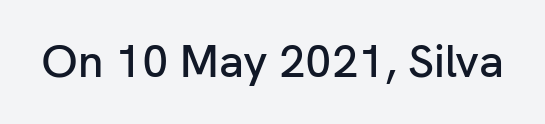
Nope, not italic — everything's standing straight. There is no visible air inserted between adjacent glyphs. A typesetter would label this face a sans. This rendering features lettering with no underline.
